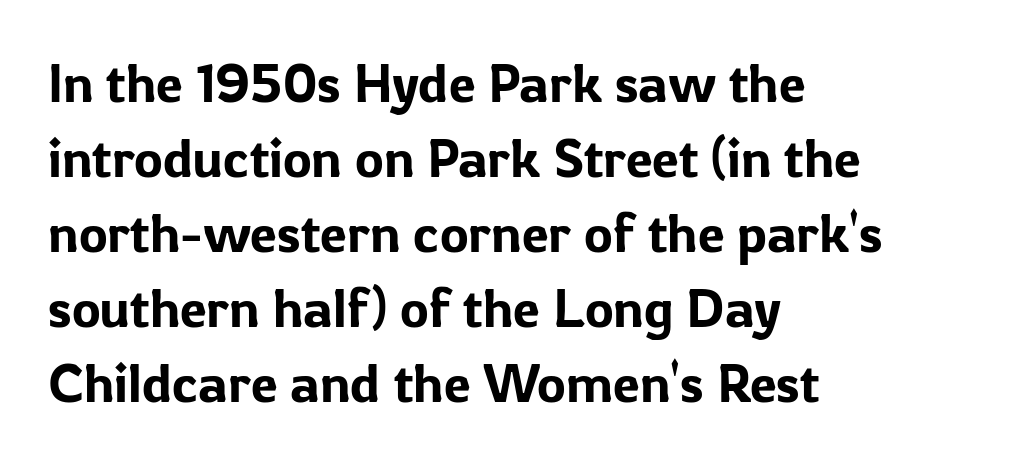
Q: Is the text italic (slanted)? A: No, it is upright.
Q: Is the typeface a serif or a sans-serif typeface? A: Sans-serif.
Q: Is the text underlined? A: No.
Q: How is the paragraph aligned? A: Left-aligned.
Q: Is the spacing between letters normal or unusually wide? A: Normal.
Q: Is the spacing between lines tight, normal or loose? A: Normal.
Q: Width (condensed, normal, or wide)? A: Normal.
Q: Stroke contrast? A: Low.
Q: x-height? A: Medium.
Q: Monospaced? A: No.
